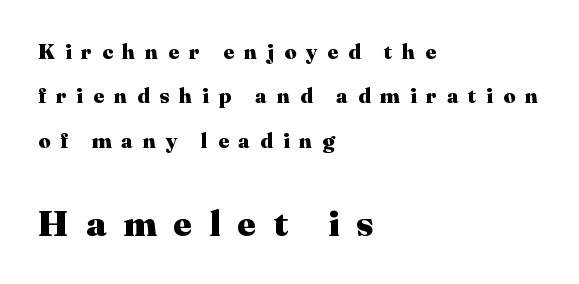
Q: Is the text bold? A: Yes.
Q: Is the text italic (slanted)? A: No, it is upright.
Q: Is the typeface a serif or a sans-serif typeface? A: Serif.
Q: Is the text underlined? A: No.
Q: How is the paragraph aligned? A: Left-aligned.
Q: Is the spacing between letters normal or unusually wide? A: Unusually wide.
Q: Is the spacing between lines tight, normal or loose? A: Loose.
Q: Which block of text is set in a larger size, the first (top) or the second (bottom)? A: The second (bottom) one.
Q: Width (condensed, normal, or wide)? A: Normal.
Q: Stroke contrast? A: Medium.
Q: x-height? A: Medium.
Q: Monospaced? A: No.
